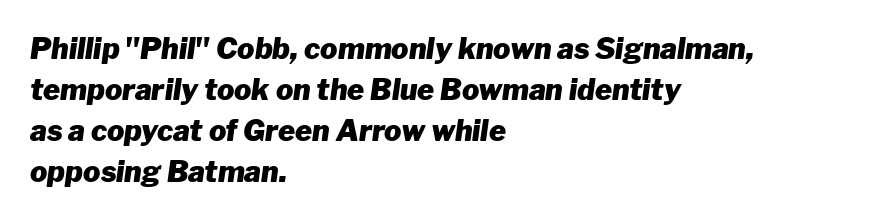
The image shows 29 px heavy type, italic (leaning right); set left-aligned, normal line spacing (1.41x), normal letter spacing, not underlined; low stroke contrast and a medium x-height.
